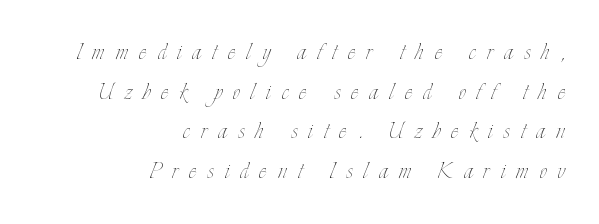
The image shows 29 px thin, condensed type; set right-aligned, normal line spacing (1.37x), unusually wide letter spacing (+0.38 em), not underlined; low stroke contrast and a small x-height.
